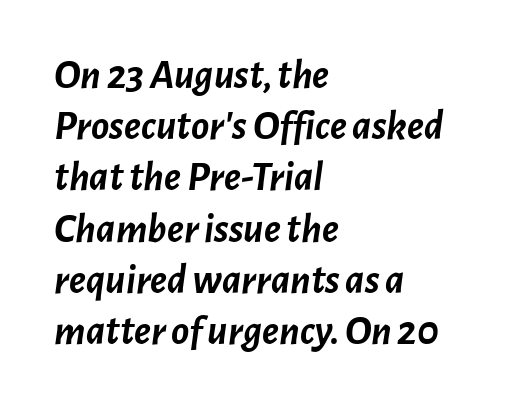
The image shows 42 px semibold type, italic (leaning right); set left-aligned, line spacing 1.22x, normal letter spacing, not underlined; low stroke contrast and a medium x-height.
